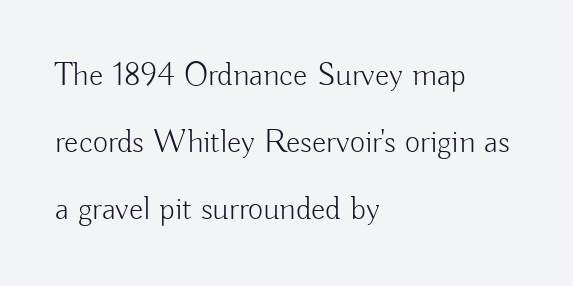
{"serif": "no", "italic": "no", "bold": "no", "weight": "light", "width": "normal", "stroke_contrast": "low", "x_height": "small", "monospaced": "no", "underline": "no", "align": "left", "line_spacing": "loose", "line_spacing_ratio": 2.03, "letter_spacing": "normal", "letter_spacing_em": 0.0, "glyph_px": 33}
